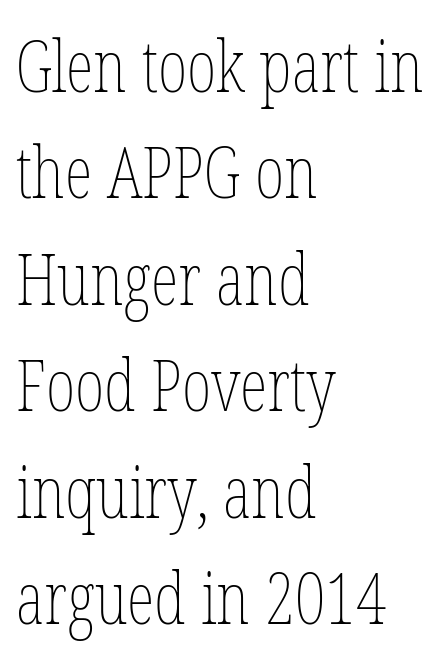
{"italic": "no", "bold": "no", "weight": "thin", "width": "condensed", "stroke_contrast": "low", "x_height": "medium", "monospaced": "no", "underline": "no", "align": "left", "line_spacing": "normal", "line_spacing_ratio": 1.5, "letter_spacing": "normal", "letter_spacing_em": 0.0, "glyph_px": 71}
